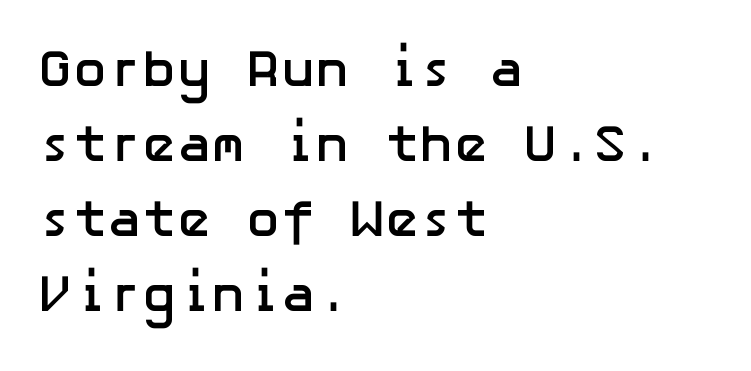
Q: Is the text bold? A: Yes.
Q: Is the text italic (slanted)? A: No, it is upright.
Q: Is the typeface a serif or a sans-serif typeface? A: Sans-serif.
Q: Is the text underlined? A: No.
Q: How is the paragraph aligned? A: Left-aligned.
Q: Is the spacing between letters normal or unusually wide? A: Normal.
Q: Is the spacing between lines tight, normal or loose? A: Normal.
Q: Width (condensed, normal, or wide)? A: Normal.
Q: Stroke contrast? A: Low.
Q: x-height? A: Medium.
